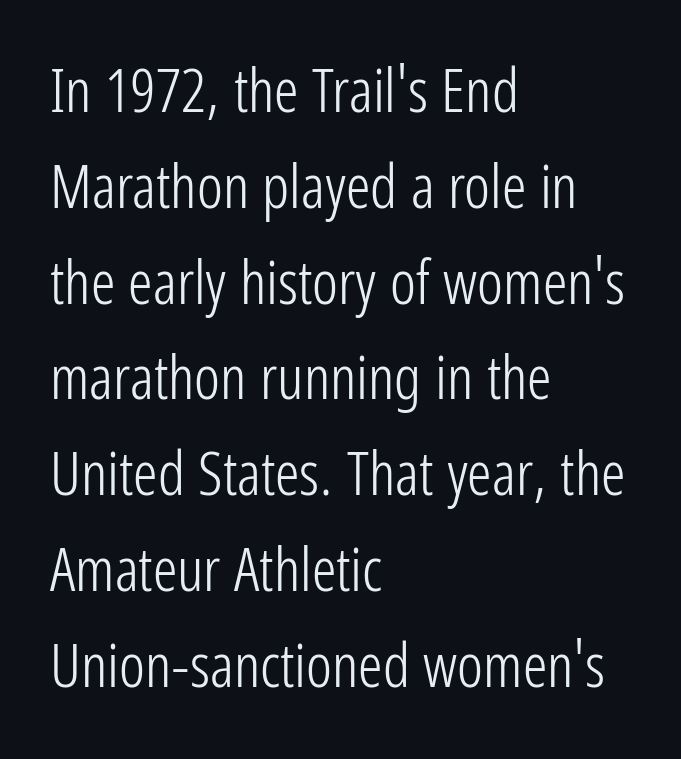
Q: Is the text bold? A: No.
Q: Is the text italic (slanted)? A: No, it is upright.
Q: Is the typeface a serif or a sans-serif typeface? A: Sans-serif.
Q: Is the text underlined? A: No.
Q: How is the paragraph aligned? A: Left-aligned.
Q: Is the spacing between letters normal or unusually wide? A: Normal.
Q: Is the spacing between lines tight, normal or loose? A: Normal.
Q: Width (condensed, normal, or wide)? A: Condensed.
Q: Stroke contrast? A: Low.
Q: x-height? A: Medium.
Q: Monospaced? A: No.
